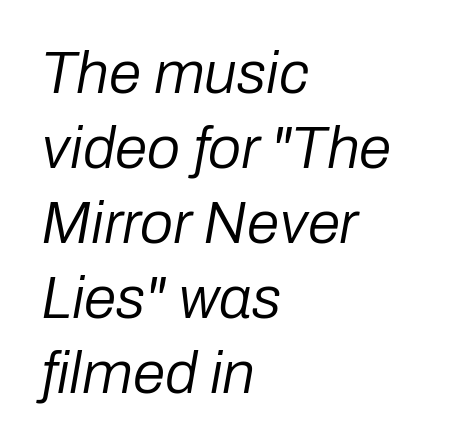
{"italic": "yes", "lean": "right", "slant_degrees": 10, "bold": "no", "weight": "regular", "width": "normal", "stroke_contrast": "low", "x_height": "medium", "monospaced": "no", "underline": "no", "align": "left", "line_spacing": "normal", "line_spacing_ratio": 1.27, "letter_spacing": "normal", "letter_spacing_em": 0.0, "glyph_px": 59}
